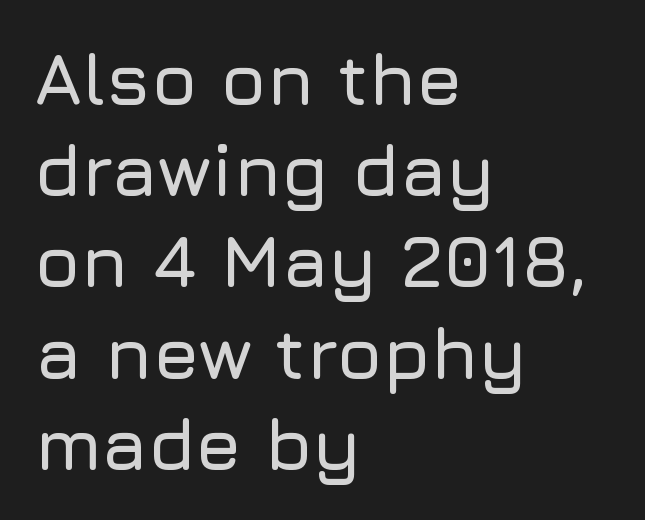
Q: Is the text italic (slanted)? A: No, it is upright.
Q: Is the typeface a serif or a sans-serif typeface? A: Sans-serif.
Q: Is the text underlined? A: No.
Q: How is the paragraph aligned? A: Left-aligned.
Q: Is the spacing between letters normal or unusually wide? A: Normal.
Q: Is the spacing between lines tight, normal or loose? A: Normal.
Q: Width (condensed, normal, or wide)? A: Normal.
Q: Stroke contrast? A: Low.
Q: x-height? A: Medium.
Q: Monospaced? A: No.
